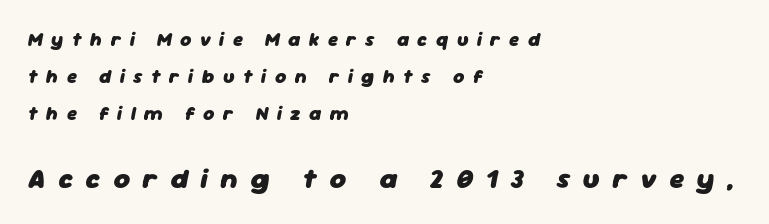
{"italic": "yes", "lean": "right", "slant_degrees": 11, "bold": "yes", "weight": "heavy", "width": "normal", "stroke_contrast": "low", "x_height": "medium", "monospaced": "no", "underline": "no", "align": "left", "line_spacing": "loose", "line_spacing_ratio": 1.94, "letter_spacing": "wide", "letter_spacing_em": 0.45, "larger_block": "second", "size_ratio": 1.47, "glyph_px": 28}
